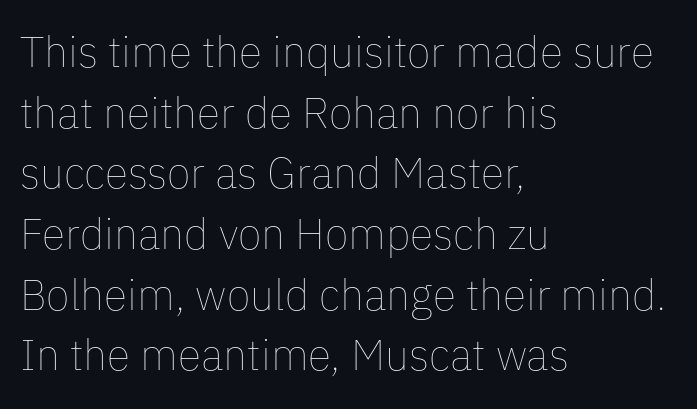
Q: Is the text bold? A: No.
Q: Is the text italic (slanted)? A: No, it is upright.
Q: Is the text underlined? A: No.
Q: How is the paragraph aligned? A: Left-aligned.
Q: Is the spacing between letters normal or unusually wide? A: Normal.
Q: Is the spacing between lines tight, normal or loose? A: Normal.
Q: Width (condensed, normal, or wide)? A: Normal.
Q: Stroke contrast? A: Low.
Q: x-height? A: Medium.
Q: Monospaced? A: No.
